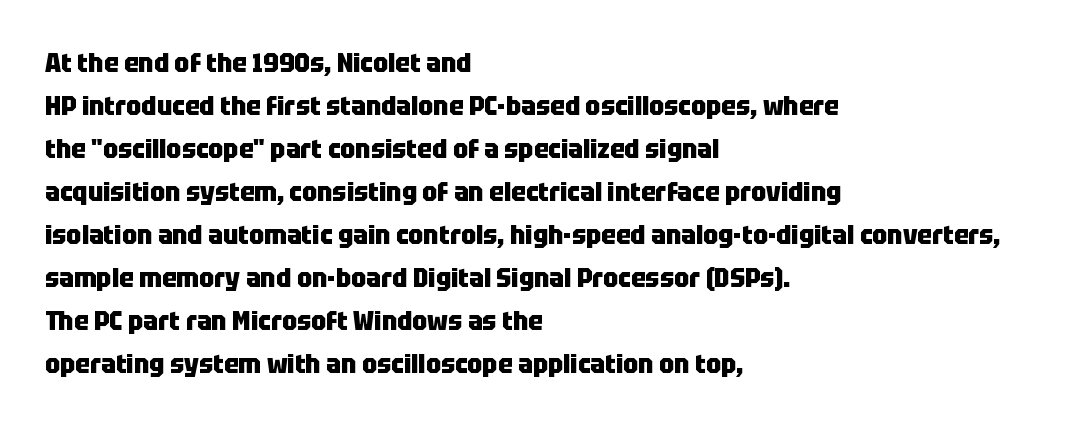
The image shows 27 px bold type, upright; set left-aligned, normal line spacing (1.59x), normal letter spacing, not underlined.
